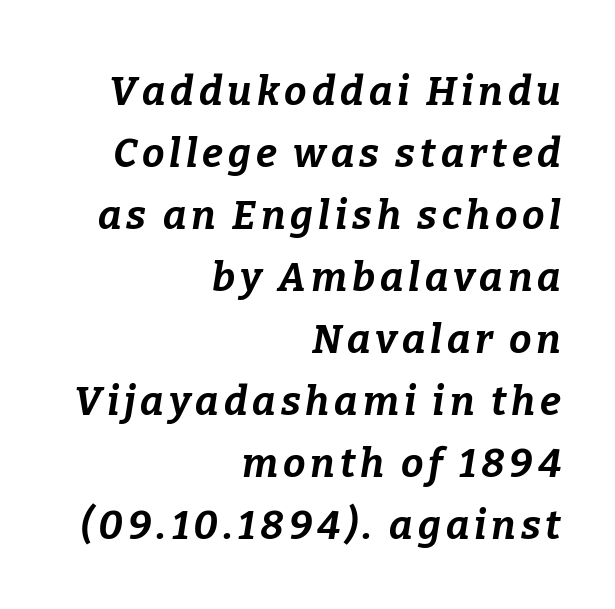
The image shows 40 px bold type, italic (leaning right); set right-aligned, normal line spacing (1.55x), not underlined; low stroke contrast and a medium x-height.
